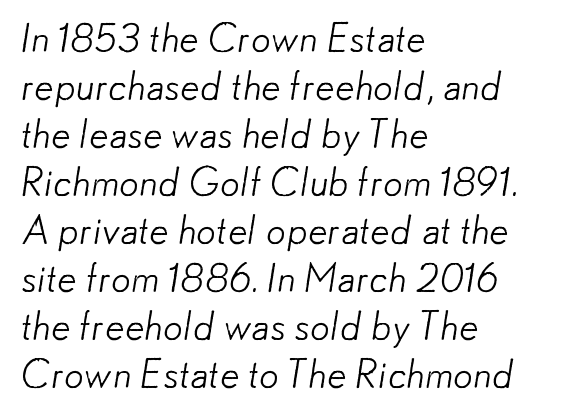
Q: Is the text bold? A: No.
Q: Is the typeface a serif or a sans-serif typeface? A: Sans-serif.
Q: Is the text underlined? A: No.
Q: How is the paragraph aligned? A: Left-aligned.
Q: Is the spacing between letters normal or unusually wide? A: Normal.
Q: Width (condensed, normal, or wide)? A: Normal.
Q: Stroke contrast? A: Low.
Q: x-height? A: Small.
Q: Monospaced? A: No.
